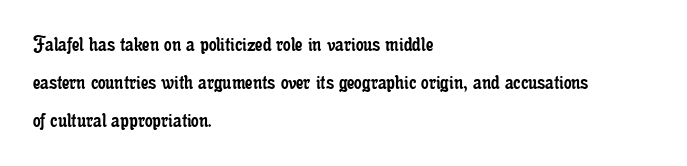
Caption: standard tracking, unaltered. How would I describe the line gaps? Plain and ordinary. Notice how the stems are strictly vertical — no italics here. The typeface has the unassuming heft of standard copy or less. The lines are quadded left.
